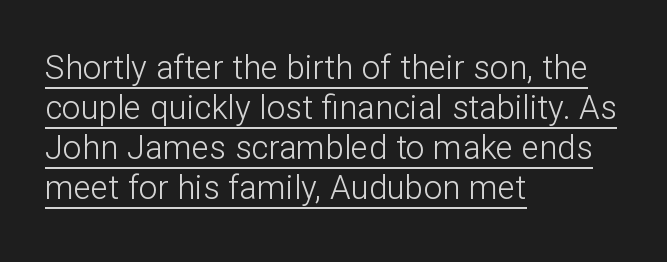
Q: Is the text bold? A: No.
Q: Is the text italic (slanted)? A: No, it is upright.
Q: Is the typeface a serif or a sans-serif typeface? A: Sans-serif.
Q: Is the text underlined? A: Yes.
Q: How is the paragraph aligned? A: Left-aligned.
Q: Is the spacing between letters normal or unusually wide? A: Normal.
Q: Width (condensed, normal, or wide)? A: Normal.
Q: Stroke contrast? A: Low.
Q: x-height? A: Medium.
Q: Monospaced? A: No.
